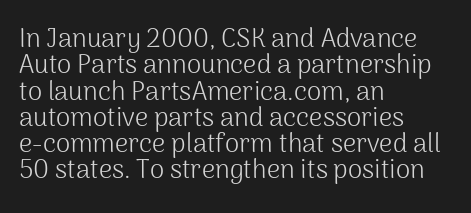
Ink coverage per letter is moderate at most. Vertically, the passage feels compressed, each row crowding the next. Any mark beneath the type? The region is blank. Is the block centered? No — it sits flush against the left margin.
